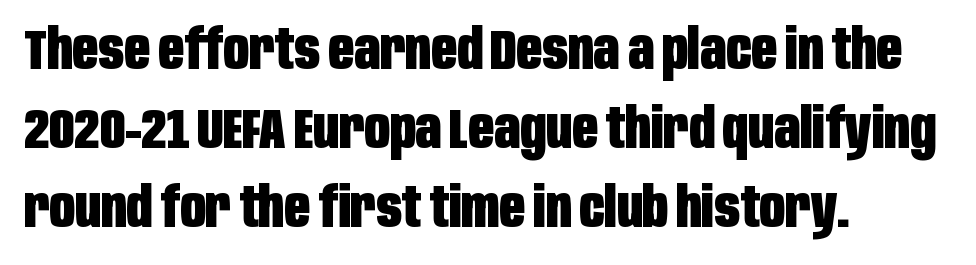
One-word summary of the alignment: left. Only glyphs here, with clear space below each row. Note the varied advance widths — an 'i' is clearly narrower than an 'm'. Set as a true bold cut, around the 700 mark. You could call the tracking neutral — neither tight nor loose. Look at the bottom of the vertical strokes: they stop flat, with no serifs.
